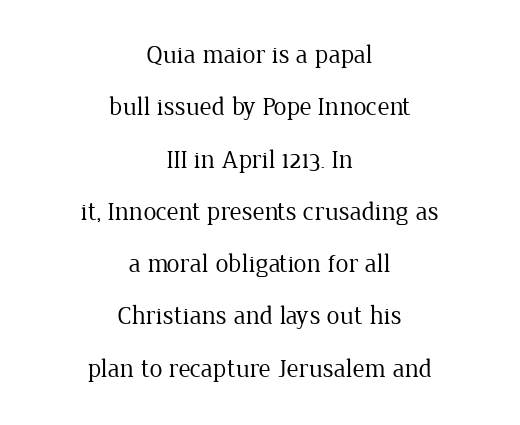
Q: Is the text bold? A: No.
Q: Is the text italic (slanted)? A: No, it is upright.
Q: Is the text underlined? A: No.
Q: How is the paragraph aligned? A: Centered.
Q: Is the spacing between letters normal or unusually wide? A: Normal.
Q: Is the spacing between lines tight, normal or loose? A: Loose.
